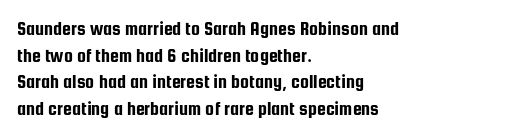
{"italic": "no", "underline": "no", "align": "left", "line_spacing": "normal", "line_spacing_ratio": 1.33, "letter_spacing": "normal", "letter_spacing_em": 0.0, "glyph_px": 20}
